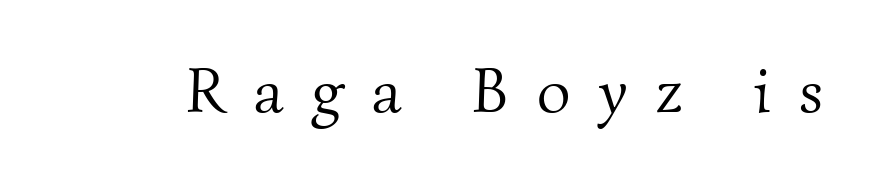
The image shows 65 px light serif type; set unusually wide letter spacing (+0.44 em), not underlined; medium stroke contrast and a small x-height.
